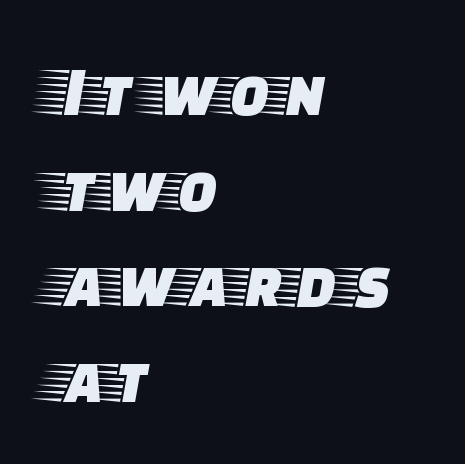
{"serif": "yes", "width": "wide", "stroke_contrast": "low", "x_height": "large", "monospaced": "no", "underline": "no", "align": "left", "line_spacing": "normal", "line_spacing_ratio": 1.31, "letter_spacing": "normal", "letter_spacing_em": 0.0, "glyph_px": 73}
